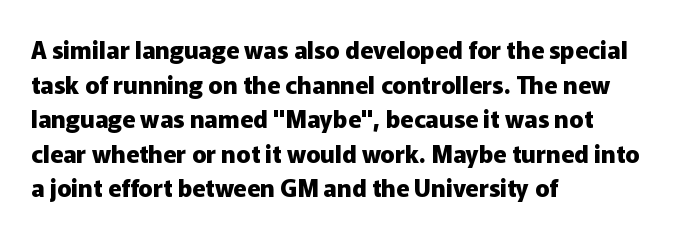
The image shows 24 px bold type, upright; set left-aligned, normal line spacing (1.44x), normal letter spacing, not underlined.
